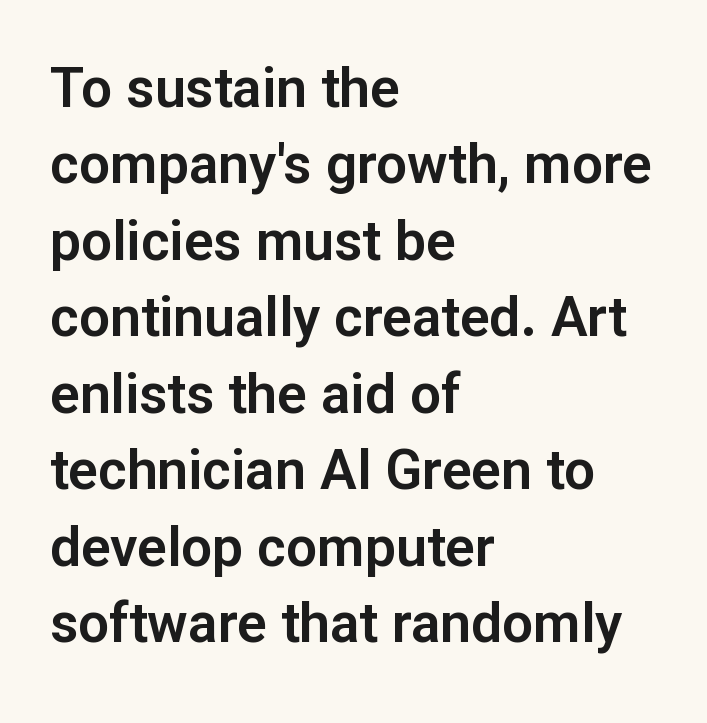
The font's upright variant was chosen for this text. Honestly, the letter spacing is just normal — you wouldn't notice it. No feet cap the strokes, marking this as sans-serif type. Rule under the text: the space is simply empty. Proportional: the letters do not fall into vertical columns. The passage shown stacks its lines at a standard gap.
